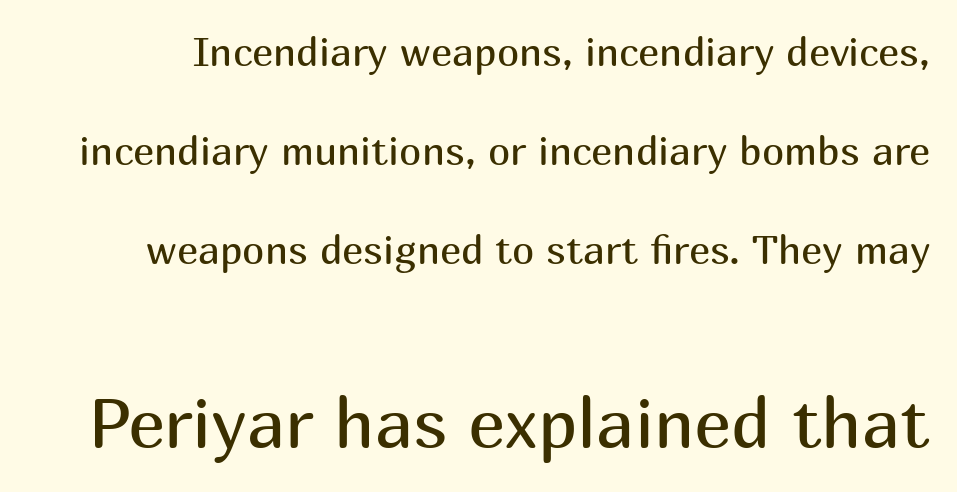
The image shows 70 px regular-weight sans-serif type, upright; set loose line spacing (2.47x), normal letter spacing, not underlined; the second (bottom) block is 1.75x larger; medium stroke contrast and a medium x-height.
